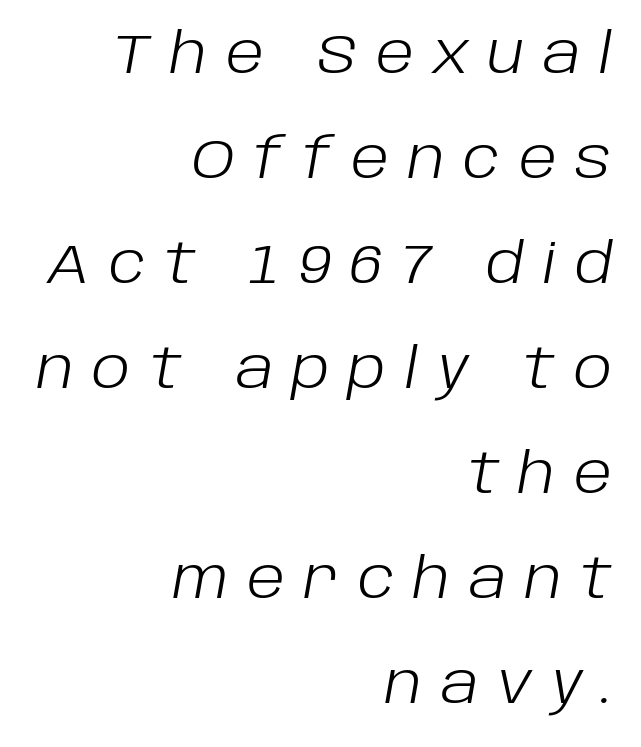
The type is letterspaced generously, with wide tracking. Varying glyph widths throughout — classic text-font behaviour. The words here are not underlined. Casual observation: everything's shoved over to the right. The face used here has a pronounced slope to its letters.
